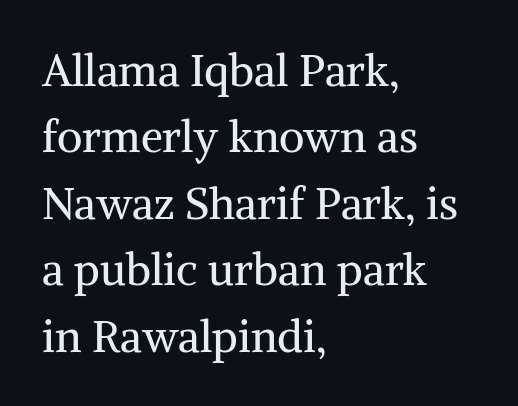
Are there feet on the stems? There are — it's a serif. Nothing unusual about the tracking: characters are spaced as the font intends. A typesetter would call this proportional, since set widths differ per character. The specimen omits any rule beneath the text block's lines. The lettering holds an erect, upright posture throughout.
